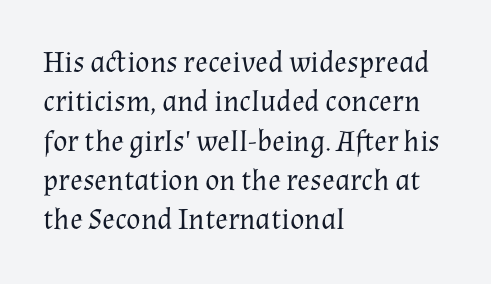
Q: Is the text bold? A: No.
Q: Is the text italic (slanted)? A: No, it is upright.
Q: Is the typeface a serif or a sans-serif typeface? A: Serif.
Q: Is the text underlined? A: No.
Q: How is the paragraph aligned? A: Left-aligned.
Q: Is the spacing between letters normal or unusually wide? A: Normal.
Q: Is the spacing between lines tight, normal or loose? A: Normal.
Q: Width (condensed, normal, or wide)? A: Normal.
Q: Stroke contrast? A: Medium.
Q: x-height? A: Medium.
Q: Monospaced? A: No.
